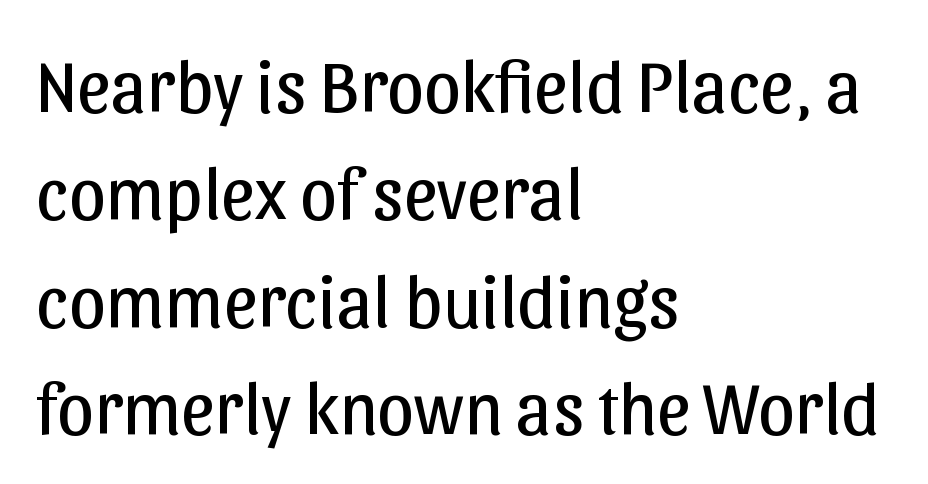
{"serif": "no", "italic": "no", "bold": "no", "weight": "regular", "width": "normal", "stroke_contrast": "low", "x_height": "medium", "monospaced": "no", "underline": "no", "align": "left", "line_spacing": "normal", "line_spacing_ratio": 1.45, "letter_spacing": "normal", "letter_spacing_em": 0.0, "glyph_px": 74}
